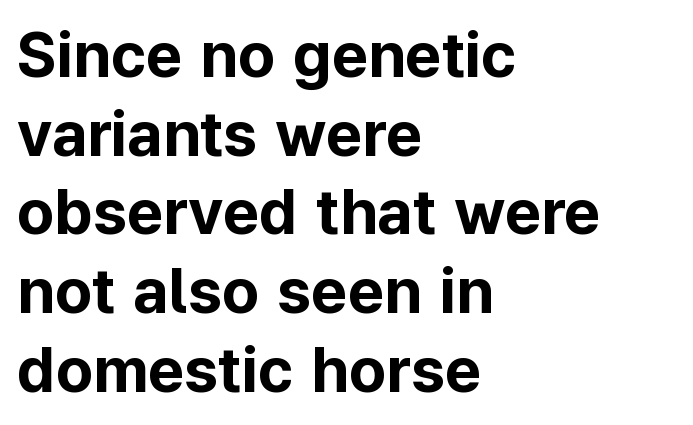
{"serif": "no", "italic": "no", "bold": "yes", "weight": "bold", "width": "normal", "stroke_contrast": "low", "x_height": "medium", "monospaced": "no", "underline": "no", "align": "left", "line_spacing": "normal", "line_spacing_ratio": 1.25, "letter_spacing": "normal", "letter_spacing_em": 0.0, "glyph_px": 63}
